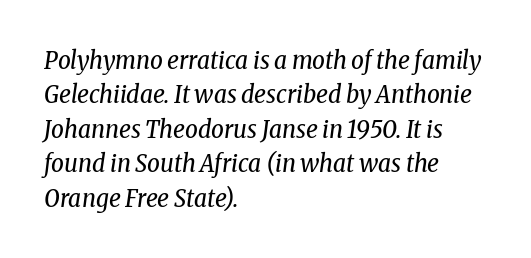
You can tell it's italic because the verticals aren't actually vertical. These lines keep a tight, regular rhythm from letter to letter. Beneath every word, the page is bare. Interline gaps are of average width in this sample.
